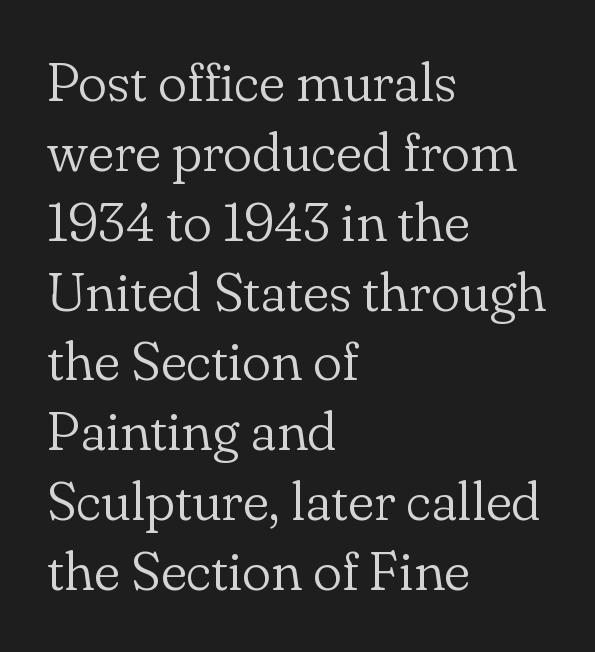
Observe the ordinary spacing: letters are neighbours, not strangers. The letters look calm and open, with moderate or lighter stems. Students, observe: this is what conventionally led text looks like. Honestly, there is no underline to notice here at all. Nope, not italic — everything's standing straight. Type style note: has serifs.
